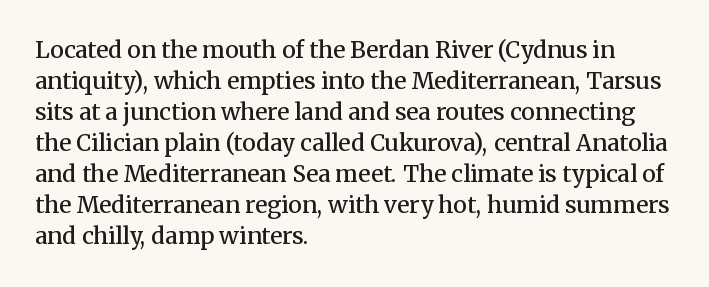
The image shows 23 px text type, upright; set left-aligned, normal line spacing (1.35x), normal letter spacing, not underlined.
